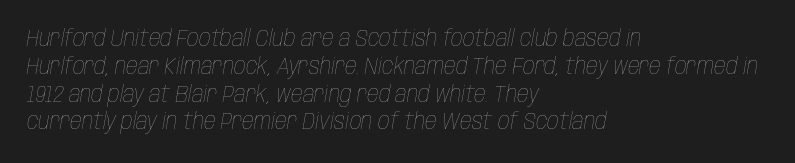
Q: Is the text bold? A: No.
Q: Is the text italic (slanted)? A: Yes, it leans right by about 10 degrees.
Q: Is the text underlined? A: No.
Q: How is the paragraph aligned? A: Left-aligned.
Q: Is the spacing between letters normal or unusually wide? A: Normal.
